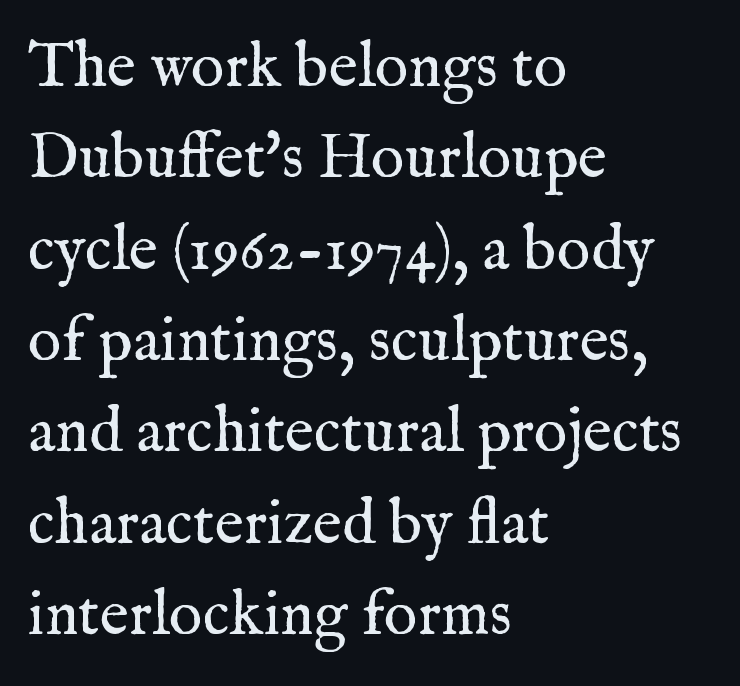
{"serif": "yes", "italic": "no", "bold": "no", "weight": "regular", "width": "normal", "stroke_contrast": "medium", "x_height": "medium", "monospaced": "no", "underline": "no", "align": "left", "line_spacing": "normal", "line_spacing_ratio": 1.45, "letter_spacing": "normal", "letter_spacing_em": 0.0, "glyph_px": 63}
